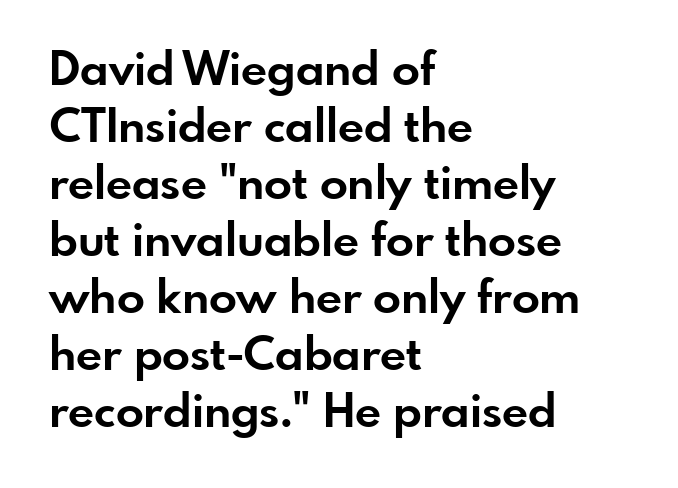
The image shows 46 px bold sans-serif type, upright; set left-aligned, line spacing 1.24x, normal letter spacing, not underlined; low stroke contrast and a small x-height.
